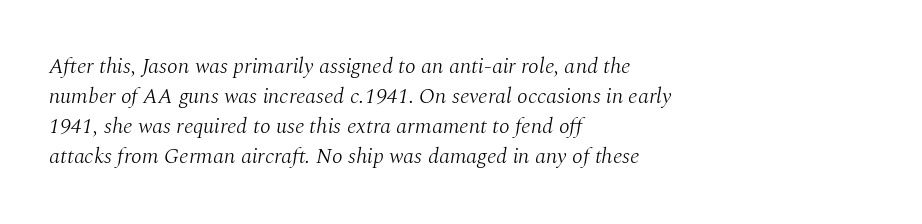
The image shows 22 px text type, italic (leaning right); set left-aligned, normal line spacing (1.37x), normal letter spacing, not underlined.
